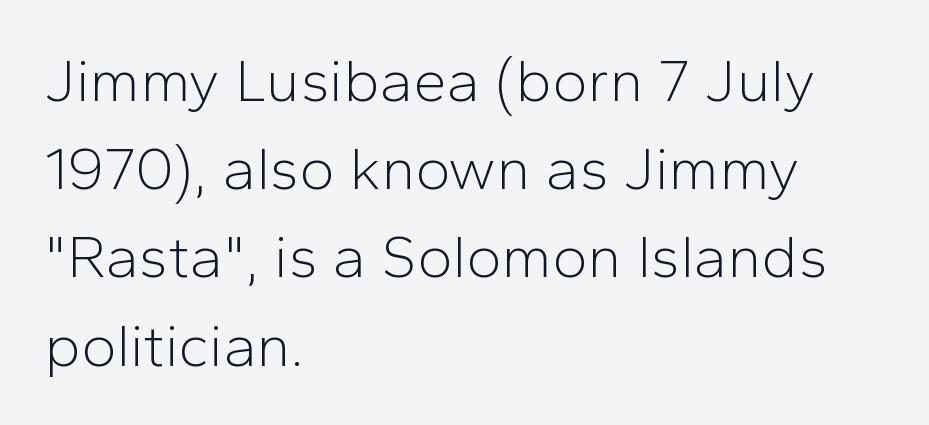
{"serif": "no", "italic": "no", "bold": "no", "weight": "light", "width": "normal", "stroke_contrast": "low", "x_height": "medium", "monospaced": "no", "underline": "no", "align": "left", "line_spacing": "normal", "line_spacing_ratio": 1.47, "letter_spacing": "normal", "letter_spacing_em": 0.0, "glyph_px": 60}
